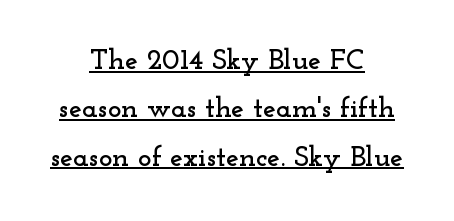
This sample uses a serif face. Each word holds together tightly as a unit, with standard inter-letter gaps. Each line of the rendering has a horizontal stroke beneath the glyphs. Nope, not italic — everything's standing straight. The passage shown stacks its lines at a standard gap.
